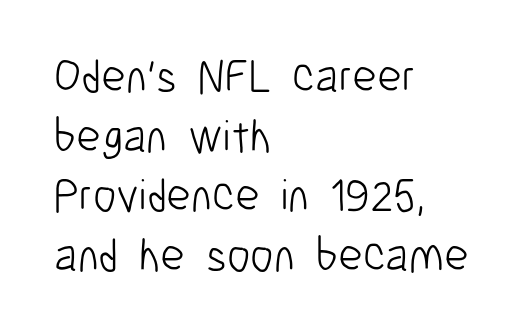
{"serif": "no", "italic": "no", "bold": "no", "weight": "light", "width": "condensed", "stroke_contrast": "low", "x_height": "medium", "monospaced": "no", "underline": "no", "align": "left", "line_spacing": "normal", "line_spacing_ratio": 1.27, "letter_spacing": "normal", "letter_spacing_em": 0.0, "glyph_px": 47}
